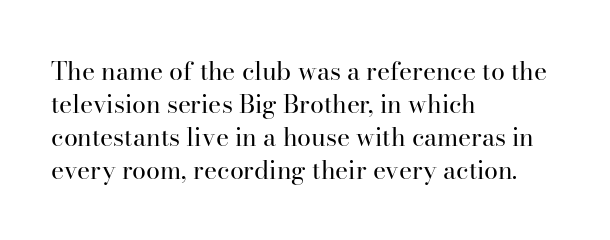
{"italic": "no", "bold": "no", "underline": "no", "align": "left", "line_spacing": "normal", "line_spacing_ratio": 1.32, "letter_spacing": "normal", "letter_spacing_em": 0.0, "glyph_px": 25}
